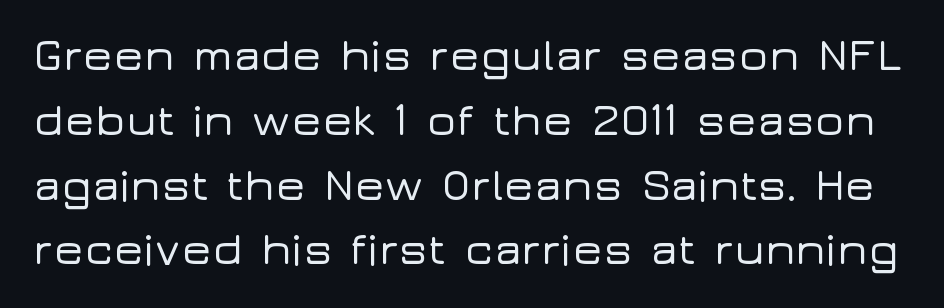
The image shows 45 px wide sans-serif type, upright; set normal line spacing (1.44x), normal letter spacing, not underlined; low stroke contrast and a medium x-height.
